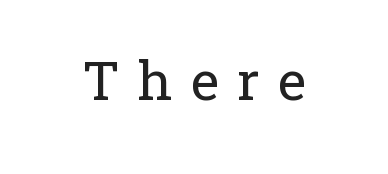
{"serif": "yes", "italic": "no", "bold": "no", "weight": "regular", "width": "normal", "stroke_contrast": "low", "x_height": "medium", "monospaced": "no", "underline": "no", "letter_spacing": "wide", "letter_spacing_em": 0.34, "glyph_px": 54}
